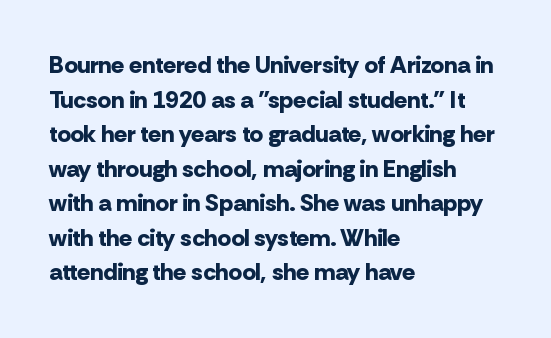
Q: Is the text bold? A: Yes.
Q: Is the text italic (slanted)? A: No, it is upright.
Q: Is the text underlined? A: No.
Q: How is the paragraph aligned? A: Left-aligned.
Q: Is the spacing between letters normal or unusually wide? A: Normal.
Q: Is the spacing between lines tight, normal or loose? A: Normal.
